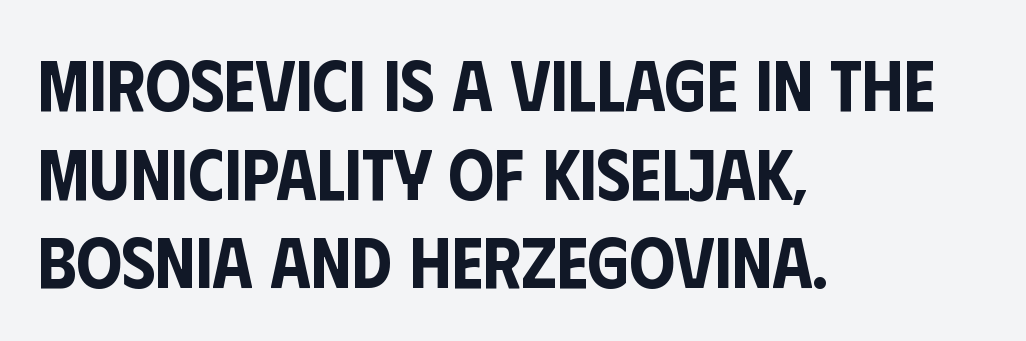
A clean baseline with only descenders dipping below it. The passage shown is typeset with a sans-serif family. The passage shown is typed in a proportional face where columns would drift. The gaps between neighbouring characters are ordinary and unremarkable. Is there any slant? The stems are plumb. This rendering uses left alignment, leaving the right contour irregular.
